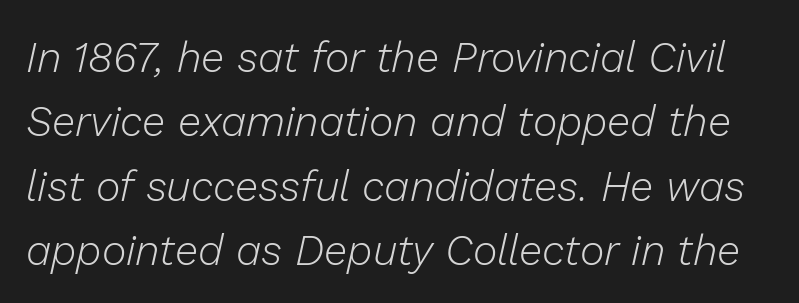
Q: Is the text bold? A: No.
Q: Is the text italic (slanted)? A: Yes, it leans right by about 13 degrees.
Q: Is the text underlined? A: No.
Q: Is the spacing between letters normal or unusually wide? A: Normal.
Q: Is the spacing between lines tight, normal or loose? A: Normal.
Q: Width (condensed, normal, or wide)? A: Normal.
Q: Stroke contrast? A: Low.
Q: x-height? A: Medium.
Q: Monospaced? A: No.
